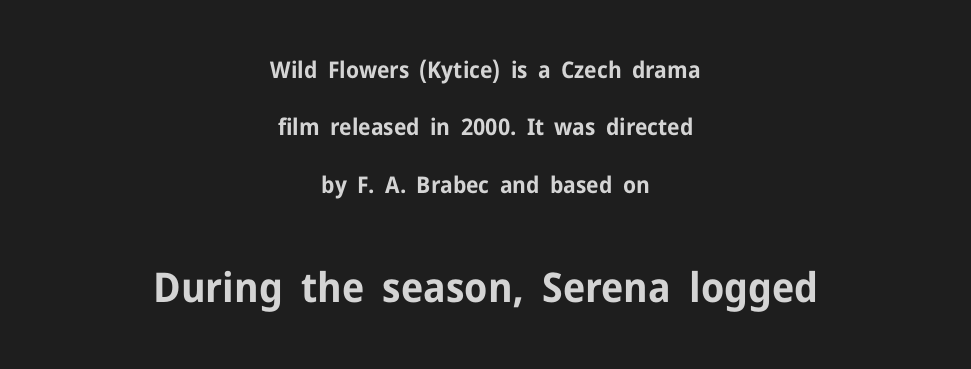
The image shows 41 px bold sans-serif type, upright; set centered, loose line spacing (2.5x), normal letter spacing, not underlined; the second (bottom) block is 1.78x larger; low stroke contrast and a medium x-height.
